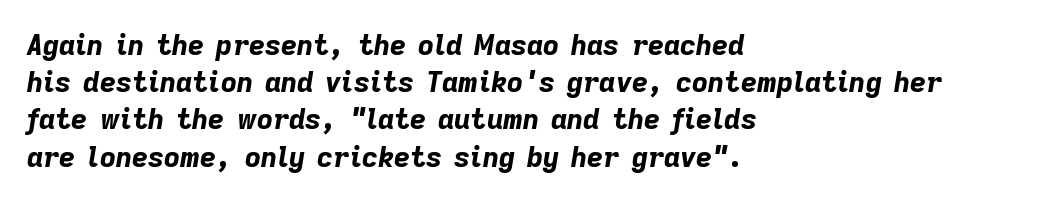
Q: Is the text bold? A: Yes.
Q: Is the text italic (slanted)? A: Yes, it leans right by about 9 degrees.
Q: Is the text underlined? A: No.
Q: How is the paragraph aligned? A: Left-aligned.
Q: Is the spacing between letters normal or unusually wide? A: Normal.
Q: Is the spacing between lines tight, normal or loose? A: Normal.
Q: Width (condensed, normal, or wide)? A: Normal.
Q: Stroke contrast? A: Low.
Q: x-height? A: Medium.
Q: Monospaced? A: No.
